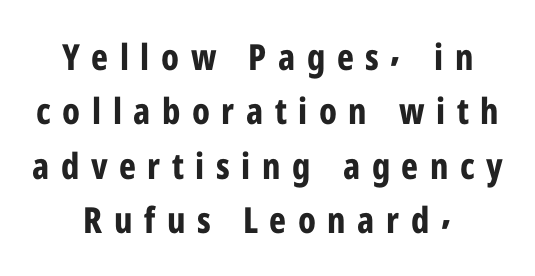
The image shows 36 px bold, condensed sans-serif type, upright; set centered, normal line spacing (1.51x), unusually wide letter spacing (+0.32 em), not underlined; low stroke contrast and a medium x-height.
